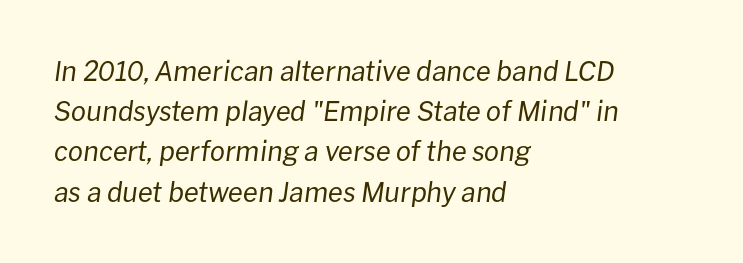
Q: Is the text bold? A: No.
Q: Is the text italic (slanted)? A: Yes, it leans right by about 8 degrees.
Q: Is the text underlined? A: No.
Q: How is the paragraph aligned? A: Left-aligned.
Q: Is the spacing between letters normal or unusually wide? A: Normal.
Q: Is the spacing between lines tight, normal or loose? A: Normal.
